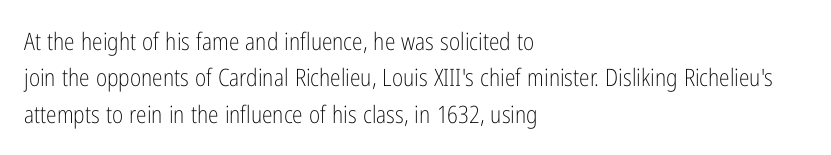
The foot of each line stays bare and open. These lines stack with their left ends in a neat column. Italic: no, the glyphs are upright roman. These lines sit exactly where default settings would place them.
